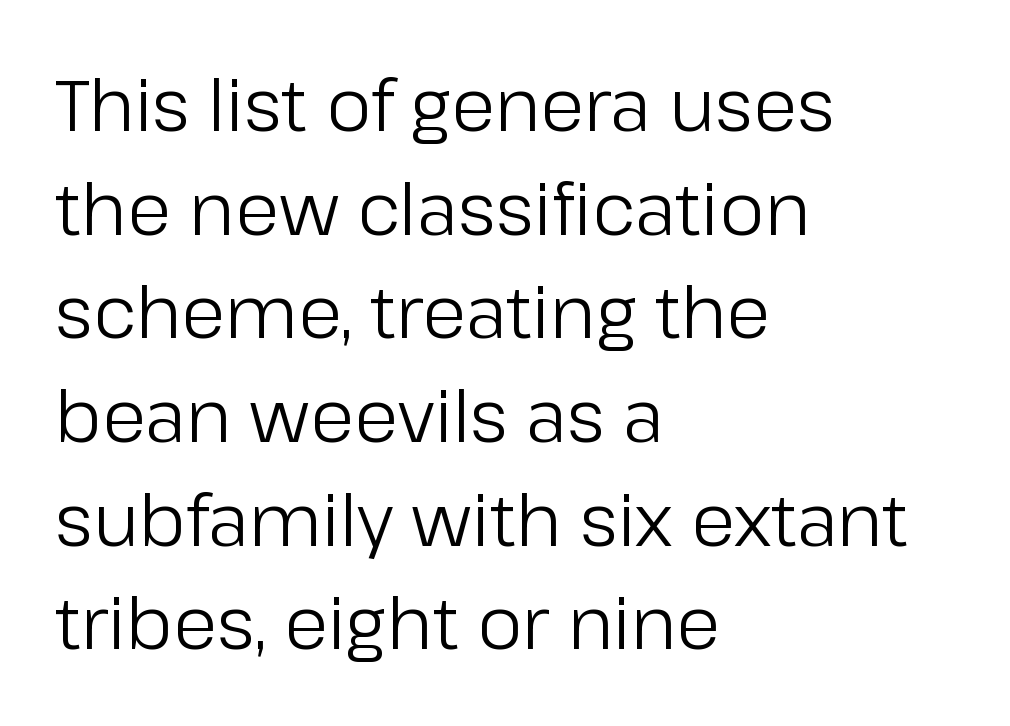
{"serif": "no", "italic": "no", "bold": "no", "weight": "regular", "width": "normal", "stroke_contrast": "low", "x_height": "medium", "monospaced": "no", "underline": "no", "align": "left", "line_spacing": "normal", "line_spacing_ratio": 1.46, "letter_spacing": "normal", "letter_spacing_em": 0.0, "glyph_px": 71}
